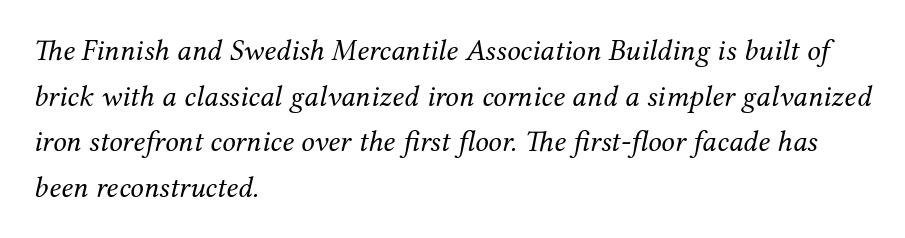
Q: Is the text bold? A: No.
Q: Is the text italic (slanted)? A: Yes, it leans right by about 12 degrees.
Q: Is the typeface a serif or a sans-serif typeface? A: Serif.
Q: Is the text underlined? A: No.
Q: How is the paragraph aligned? A: Left-aligned.
Q: Is the spacing between letters normal or unusually wide? A: Normal.
Q: Is the spacing between lines tight, normal or loose? A: Normal.
Q: Width (condensed, normal, or wide)? A: Normal.
Q: Stroke contrast? A: Medium.
Q: x-height? A: Medium.
Q: Monospaced? A: No.
